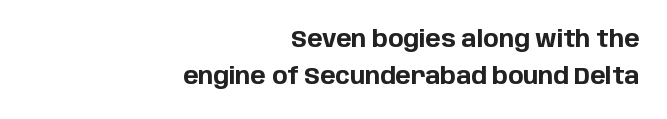
The image shows 23 px bold type, upright; set right-aligned, normal line spacing (1.62x), normal letter spacing, not underlined.
